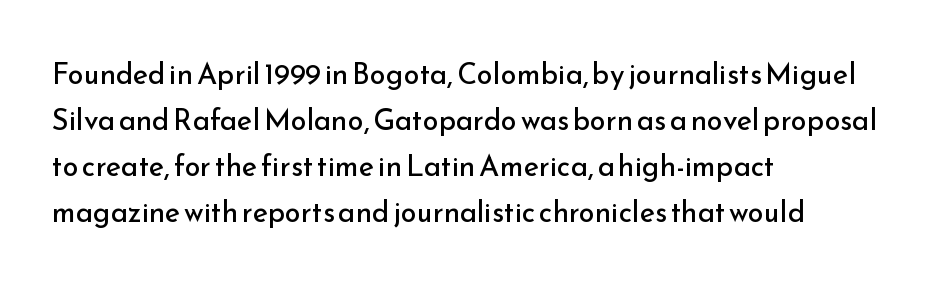
{"serif": "no", "italic": "no", "bold": "no", "weight": "regular", "width": "normal", "stroke_contrast": "low", "x_height": "small", "monospaced": "no", "underline": "no", "align": "left", "line_spacing": "normal", "line_spacing_ratio": 1.59, "letter_spacing": "normal", "letter_spacing_em": 0.0, "glyph_px": 29}
